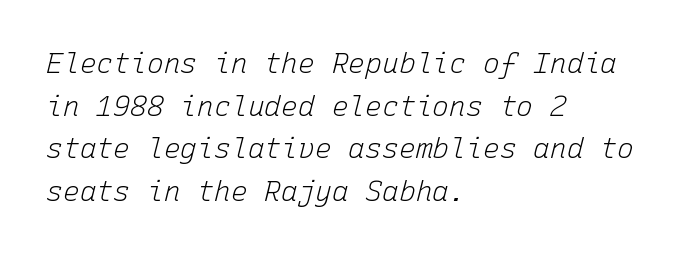
Has an underline been added? It has not. Standard letterfit; no display-style spreading of the glyphs. Yep, that's italic — everything's leaning. The ragged edge is on the right, which tells us the setting is flush left.
